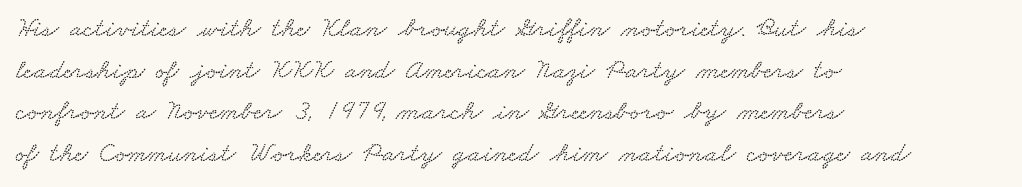
The image shows 28 px wide type; set left-aligned, normal line spacing (1.49x), normal letter spacing, not underlined; low stroke contrast and a small x-height.
